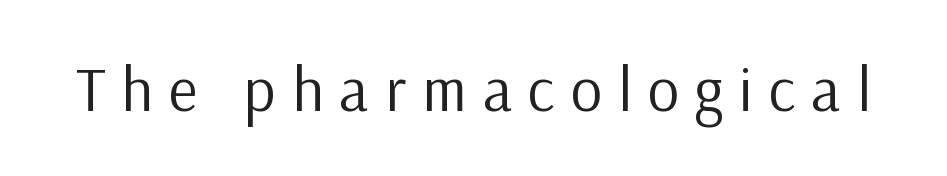
The image shows 62 px regular-weight sans-serif type, upright; set unusually wide letter spacing (+0.26 em), not underlined; low stroke contrast and a medium x-height.
